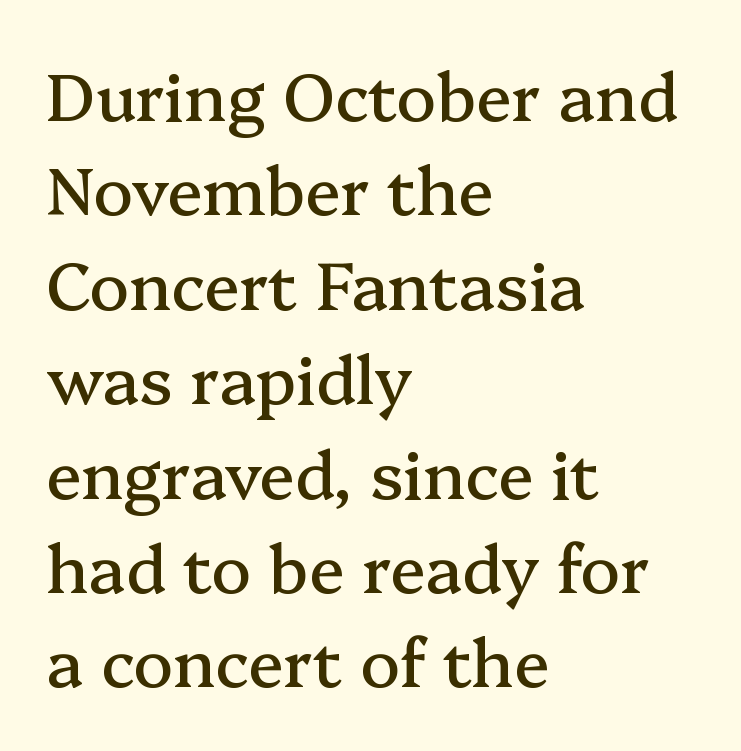
Q: Is the text italic (slanted)? A: No, it is upright.
Q: Is the typeface a serif or a sans-serif typeface? A: Serif.
Q: Is the text underlined? A: No.
Q: How is the paragraph aligned? A: Left-aligned.
Q: Is the spacing between letters normal or unusually wide? A: Normal.
Q: Is the spacing between lines tight, normal or loose? A: Normal.
Q: Width (condensed, normal, or wide)? A: Normal.
Q: Stroke contrast? A: Medium.
Q: x-height? A: Medium.
Q: Monospaced? A: No.
